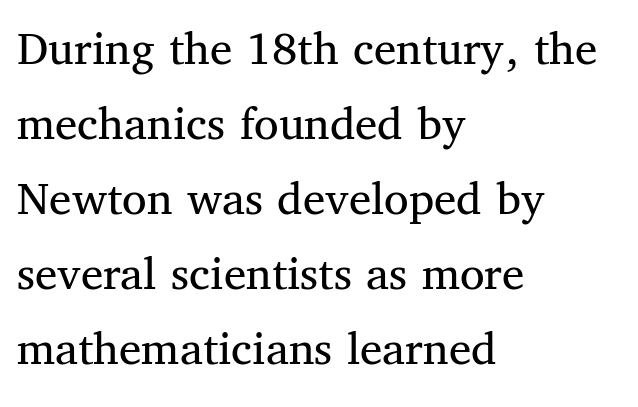
{"serif": "yes", "italic": "no", "bold": "no", "weight": "regular", "width": "normal", "stroke_contrast": "medium", "x_height": "medium", "monospaced": "no", "underline": "no", "align": "left", "line_spacing": "normal", "line_spacing_ratio": 1.5, "letter_spacing": "normal", "letter_spacing_em": 0.0, "glyph_px": 50}
